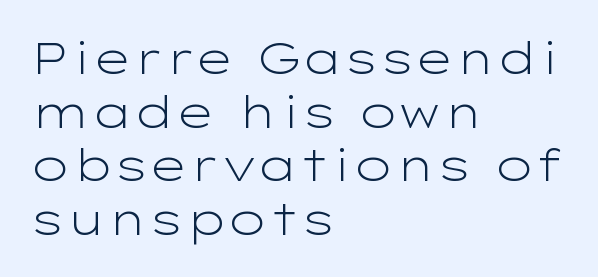
The image shows 44 px light, wide sans-serif type, upright; set left-aligned, line spacing 1.22x, normal letter spacing, not underlined; low stroke contrast and a medium x-height.
